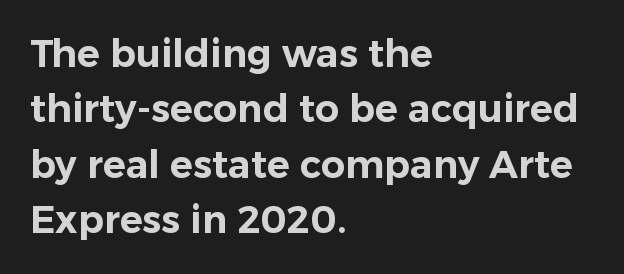
{"serif": "no", "italic": "no", "width": "normal", "stroke_contrast": "low", "x_height": "medium", "monospaced": "no", "underline": "no", "align": "left", "line_spacing": "normal", "line_spacing_ratio": 1.46, "letter_spacing": "normal", "letter_spacing_em": 0.0, "glyph_px": 38}
